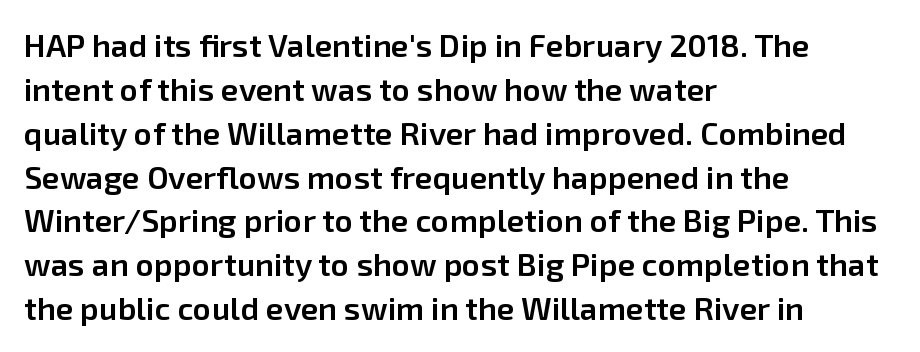
This sample uses an upright cut, with every glyph sitting square on the baseline. Left-aligned paragraph, ragged on the right. Descenders hang freely into open space. Is this a fixed-width face? No — the glyphs have proportional, varying widths. Moderately thickened strokes mark this as semibold type. Students, note that the glyphs here touch the page at normal intervals.
